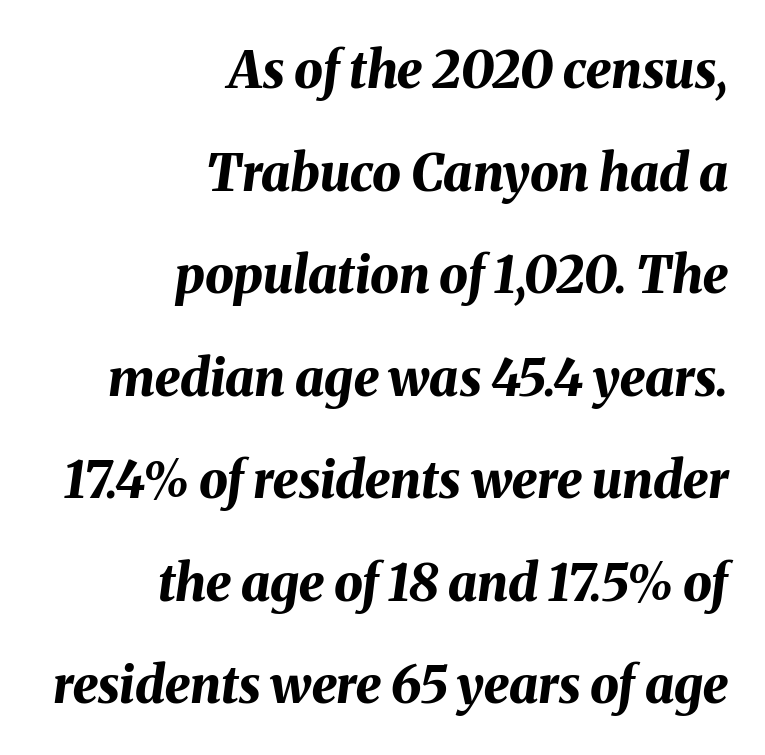
The image shows 51 px bold type, italic (leaning right); set right-aligned, loose line spacing (2.01x), normal letter spacing, not underlined; medium stroke contrast and a medium x-height.
